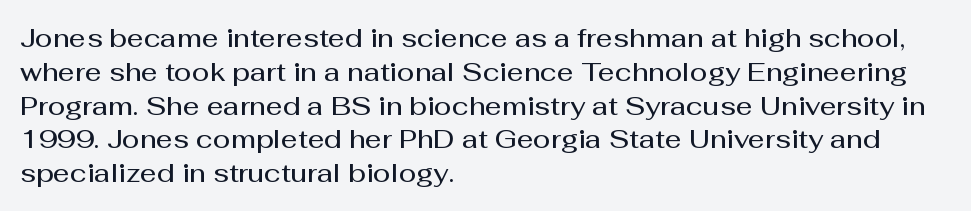
Q: Is the text bold? A: Semi-bold.
Q: Is the text italic (slanted)? A: No, it is upright.
Q: Is the text underlined? A: No.
Q: How is the paragraph aligned? A: Left-aligned.
Q: Is the spacing between letters normal or unusually wide? A: Normal.
Q: Is the spacing between lines tight, normal or loose? A: Normal.
